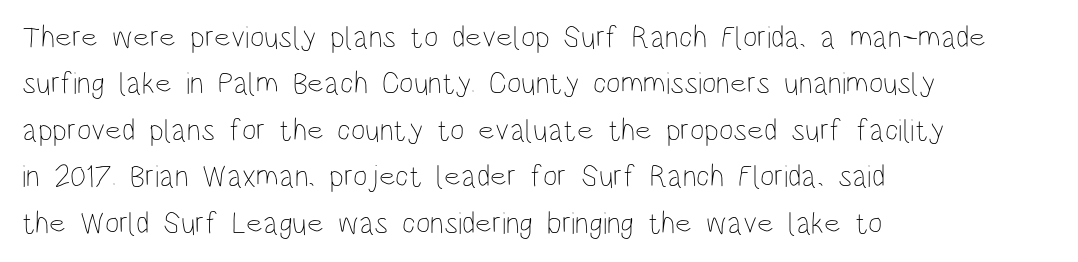
The line texture is even and compact thanks to regular tracking. The block of text has a typical density, with ordinary space between rows. Clear beneath every line of the passage. Do the characters align in a grid? No, the font is proportional. The ragged edge is on the right, which tells us the setting is flush left. The strokes carry an ordinary text weight at most.
